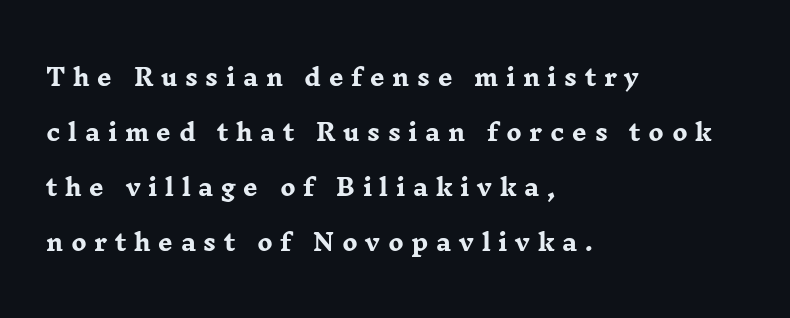
Q: Is the text bold? A: Yes.
Q: Is the text italic (slanted)? A: No, it is upright.
Q: Is the text underlined? A: No.
Q: How is the paragraph aligned? A: Left-aligned.
Q: Is the spacing between letters normal or unusually wide? A: Unusually wide.
Q: Is the spacing between lines tight, normal or loose? A: Loose.
